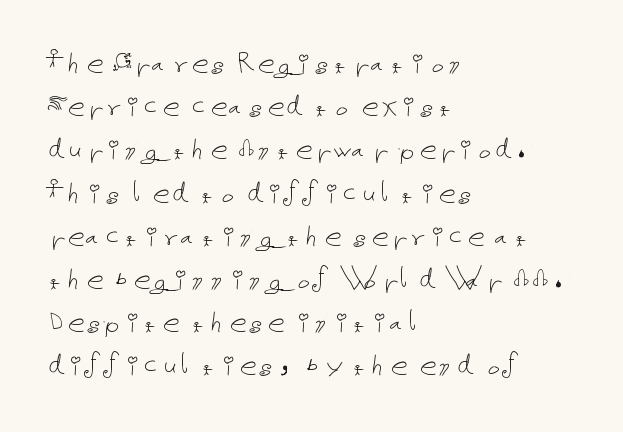
The space directly below the letters is spotless. The letters stand upright; this is a roman face. This block has exactly the height ordinary leading produces. Stems here are at most as thick as an everyday book face.
